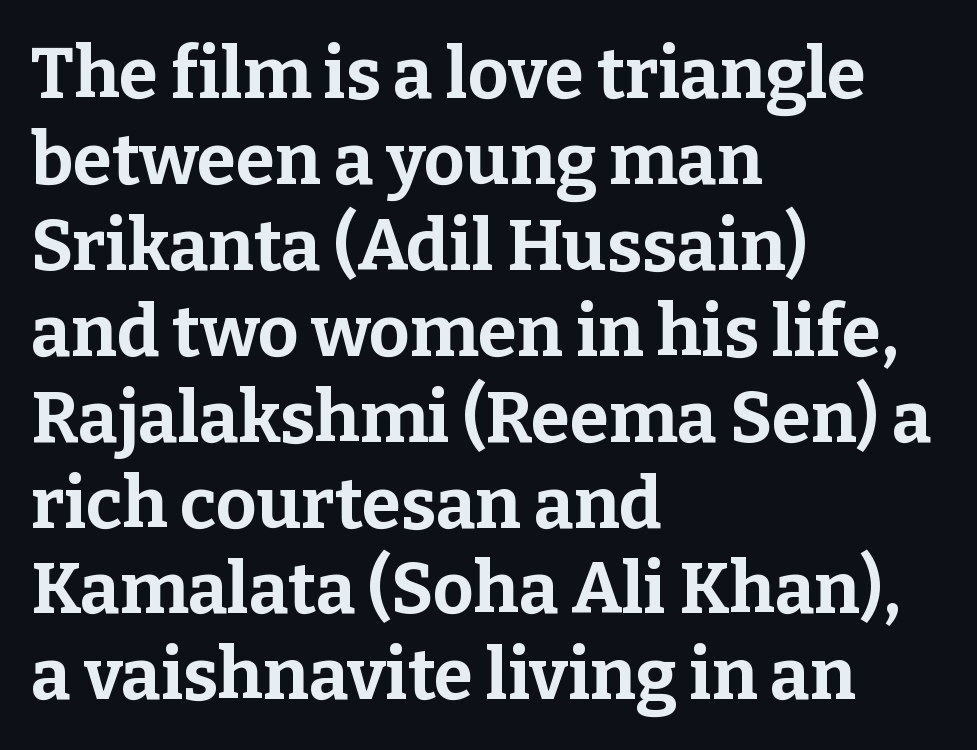
{"serif": "yes", "italic": "no", "bold": "yes", "weight": "bold", "width": "normal", "stroke_contrast": "low", "x_height": "medium", "monospaced": "no", "underline": "no", "align": "left", "line_spacing_ratio": 1.21, "letter_spacing": "normal", "letter_spacing_em": 0.0, "glyph_px": 71}
